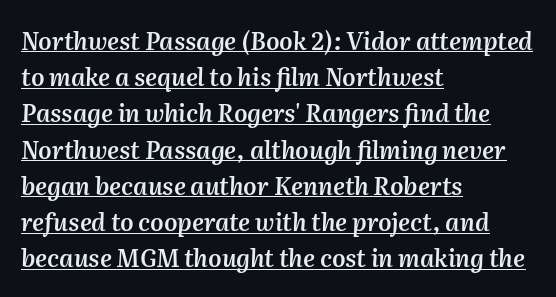
Q: Is the text bold? A: Semi-bold.
Q: Is the text italic (slanted)? A: Yes, it leans right by about 2 degrees.
Q: Is the text underlined? A: Yes.
Q: How is the paragraph aligned? A: Left-aligned.
Q: Is the spacing between letters normal or unusually wide? A: Normal.
Q: Is the spacing between lines tight, normal or loose? A: Normal.
